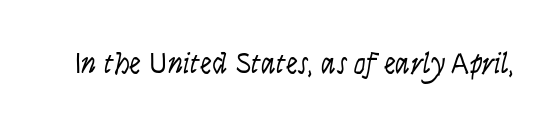
The image shows 30 px light, condensed sans-serif type; set normal letter spacing, not underlined; low stroke contrast and a large x-height.
